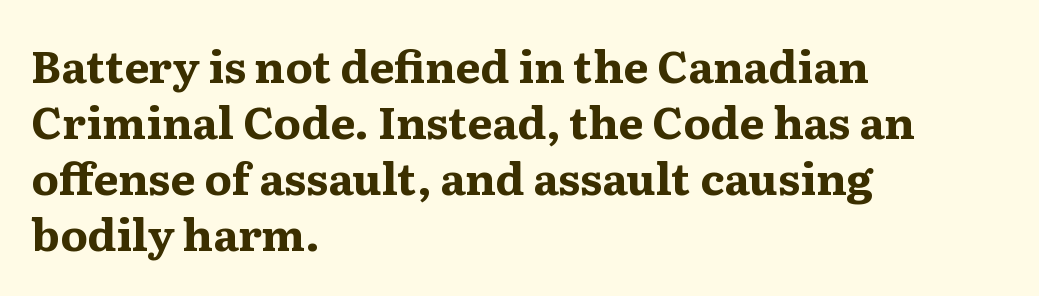
{"serif": "yes", "italic": "no", "bold": "yes", "weight": "bold", "width": "wide", "stroke_contrast": "medium", "x_height": "medium", "monospaced": "no", "underline": "no", "align": "left", "line_spacing": "normal", "line_spacing_ratio": 1.27, "letter_spacing": "normal", "letter_spacing_em": 0.0, "glyph_px": 44}
